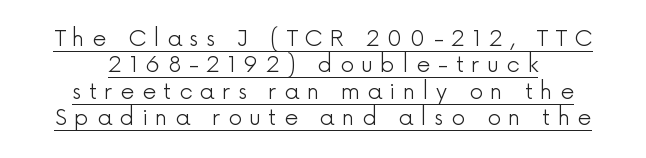
The image shows 22 px text type, upright; set centered, line spacing 1.2x, unusually wide letter spacing (+0.34 em), underlined.
